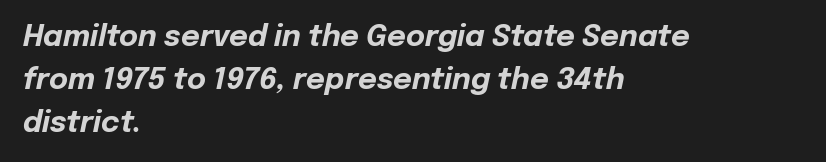
If you drew a ruler down the left edge, every line would touch it. Letters rest on an invisible, unmarked baseline. Pretty heavy lettering here — definitely bold. Varying glyph widths throughout — classic text-font behaviour. The passage shown has conventional tracking throughout.
